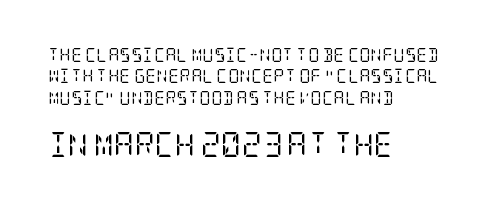
The image shows 25 px text type, upright; set left-aligned, normal line spacing (1.53x), normal letter spacing, not underlined; the second (bottom) block is 1.79x larger.
